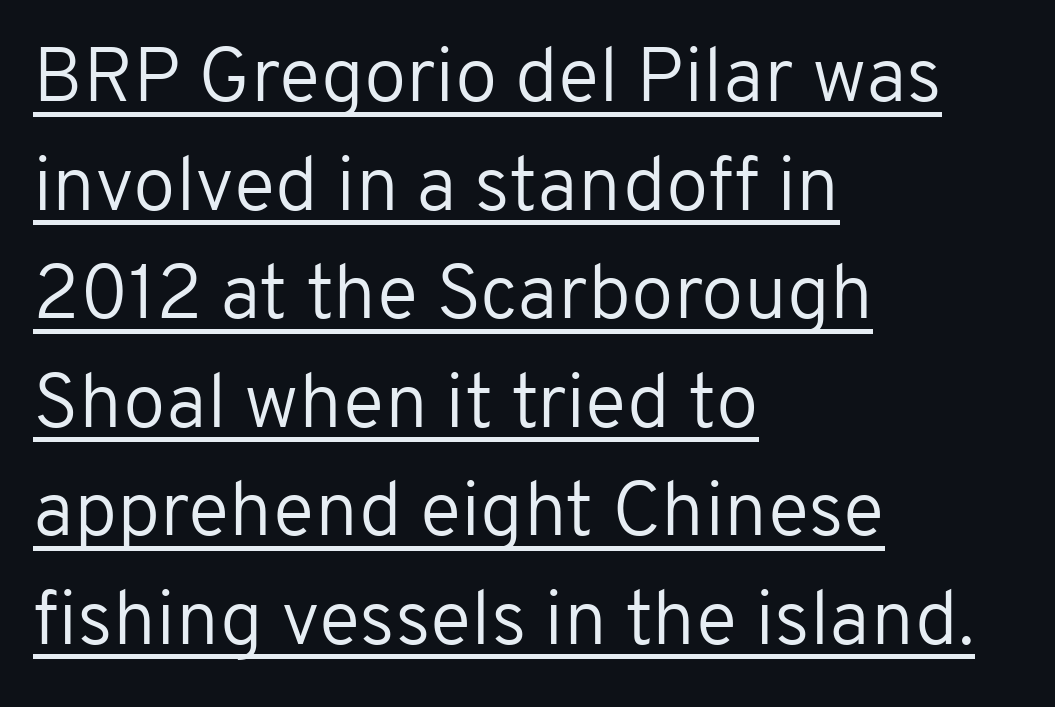
The image shows 77 px regular-weight sans-serif type, upright; set left-aligned, normal line spacing (1.41x), normal letter spacing, underlined; low stroke contrast and a medium x-height.
